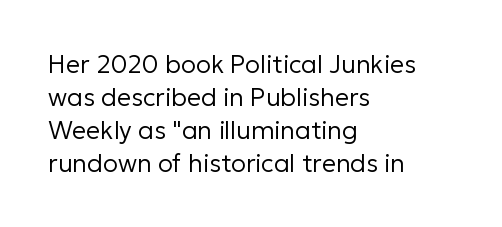
The image shows 25 px text type, upright; set left-aligned, normal line spacing (1.32x), normal letter spacing, not underlined.
